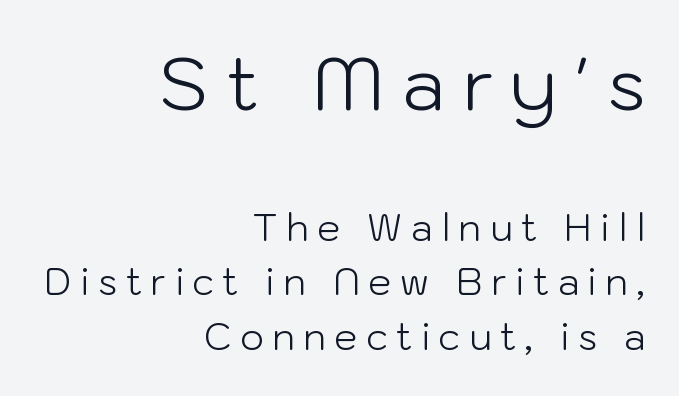
{"serif": "no", "italic": "no", "bold": "no", "weight": "light", "width": "normal", "stroke_contrast": "low", "x_height": "medium", "monospaced": "no", "underline": "no", "align": "right", "line_spacing": "normal", "line_spacing_ratio": 1.48, "letter_spacing": "wide", "letter_spacing_em": 0.23, "larger_block": "first", "size_ratio": 2.0, "glyph_px": 74}
